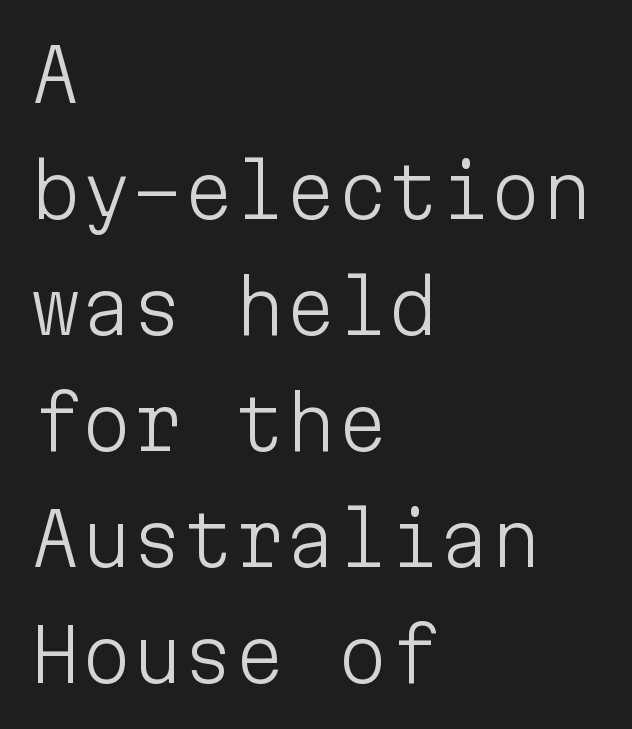
The image shows 73 px light sans-serif type, upright, monospaced; set left-aligned, normal line spacing (1.59x), normal letter spacing, not underlined; low stroke contrast and a medium x-height.
